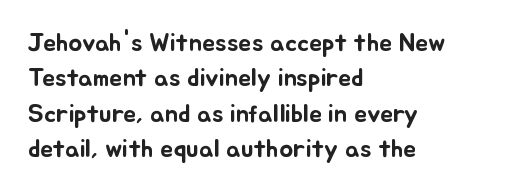
The image shows 26 px text type, upright; set left-aligned, normal line spacing (1.36x), normal letter spacing, not underlined.
